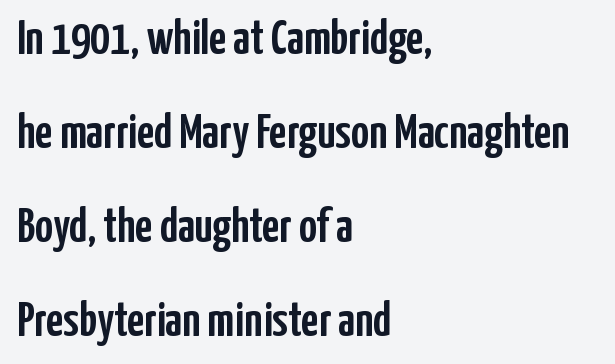
Q: Is the text italic (slanted)? A: No, it is upright.
Q: Is the typeface a serif or a sans-serif typeface? A: Sans-serif.
Q: Is the text underlined? A: No.
Q: How is the paragraph aligned? A: Left-aligned.
Q: Is the spacing between letters normal or unusually wide? A: Normal.
Q: Is the spacing between lines tight, normal or loose? A: Loose.
Q: Width (condensed, normal, or wide)? A: Condensed.
Q: Stroke contrast? A: Low.
Q: x-height? A: Medium.
Q: Monospaced? A: No.
